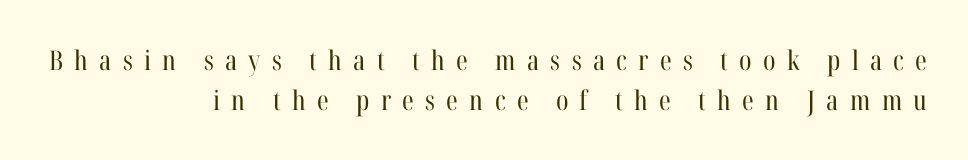
{"italic": "no", "bold": "no", "underline": "no", "align": "right", "line_spacing": "normal", "line_spacing_ratio": 1.49, "letter_spacing": "wide", "letter_spacing_em": 0.42, "glyph_px": 27}
